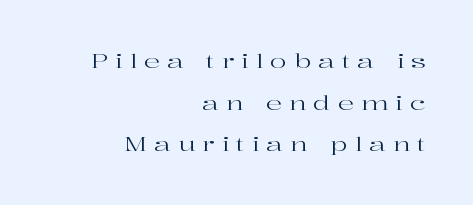
You could only call the tracking loose — the letters float apart. The typography opts for an upright posture over an oblique one. Compared with a flush-left layout, this one pins lines to the opposite, right side. The line-height multiplier appears high, well above default.
